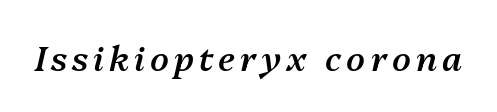
The specimen reads as italic at a glance. Rule under the text: the space is simply empty. Students, this is semibold: more ink than regular, less than bold. Is this a fixed-width face? No — the glyphs have proportional, varying widths.
